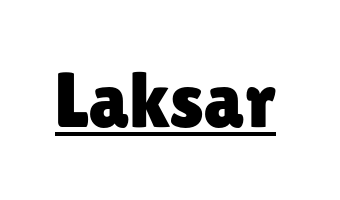
{"serif": "no", "italic": "no", "width": "normal", "stroke_contrast": "low", "x_height": "medium", "monospaced": "no", "underline": "yes", "letter_spacing": "normal", "letter_spacing_em": 0.0, "glyph_px": 78}
